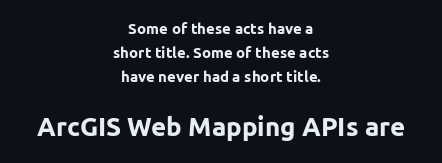
Q: Is the text bold? A: Yes.
Q: Is the text italic (slanted)? A: No, it is upright.
Q: Is the text underlined? A: No.
Q: How is the paragraph aligned? A: Centered.
Q: Is the spacing between letters normal or unusually wide? A: Normal.
Q: Is the spacing between lines tight, normal or loose? A: Normal.
Q: Which block of text is set in a larger size, the first (top) or the second (bottom)? A: The second (bottom) one.
